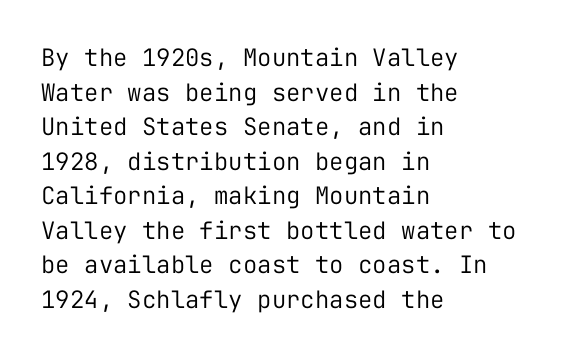
{"italic": "no", "bold": "no", "underline": "no", "align": "left", "line_spacing": "normal", "line_spacing_ratio": 1.44, "letter_spacing": "normal", "letter_spacing_em": 0.0, "glyph_px": 24}
